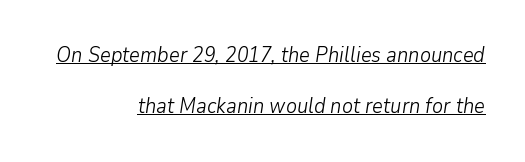
Spacing between characters is what you'd get straight out of the box. Horizontal bands of white between lines are thick stripes. Slanted lettering throughout. Reading down the block, your eye finds every line finishing at a fixed right position. Underline: present.
